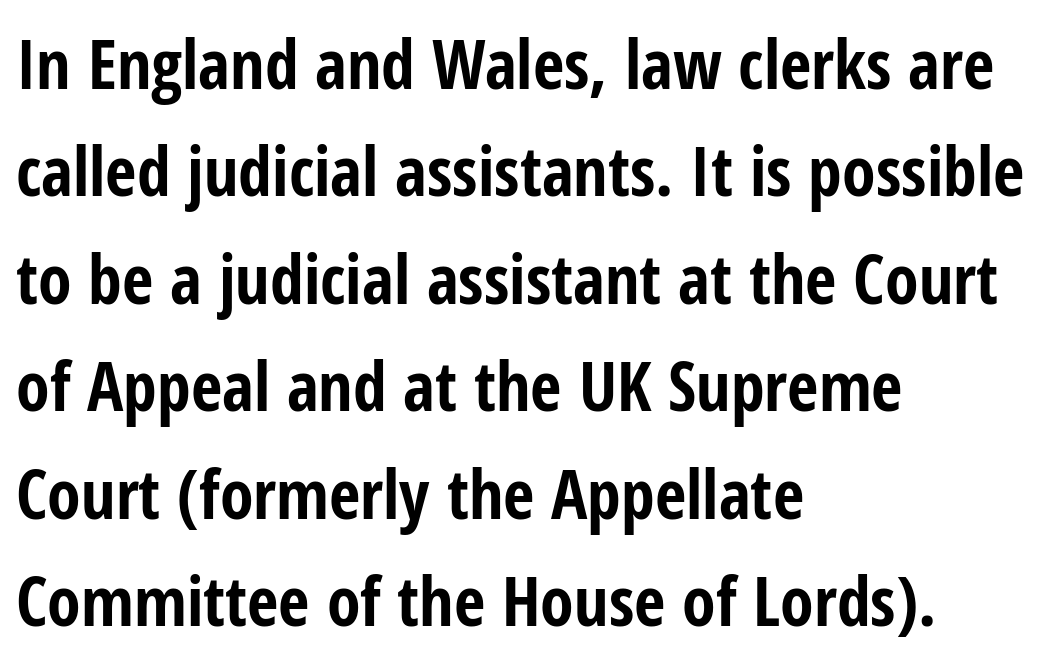
Vertically, the passage feels balanced, rows spaced as you'd expect. Designer's note — italics off, roman on. Its strokes are broad and dark, the hallmark of bold type. Students, note that the glyphs here touch the page at normal intervals. Proportional: the letters do not fall into vertical columns.
